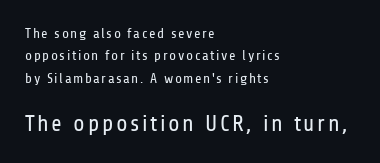
{"italic": "no", "bold": "no", "underline": "no", "align": "left", "line_spacing": "normal", "line_spacing_ratio": 1.59, "larger_block": "second", "size_ratio": 1.64, "glyph_px": 23}
